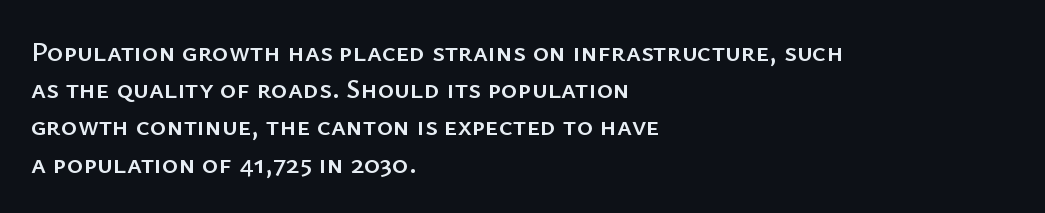
{"serif": "no", "italic": "no", "width": "normal", "stroke_contrast": "low", "x_height": "medium", "monospaced": "no", "underline": "no", "align": "left", "line_spacing": "normal", "line_spacing_ratio": 1.33, "letter_spacing": "normal", "letter_spacing_em": 0.0, "glyph_px": 28}
